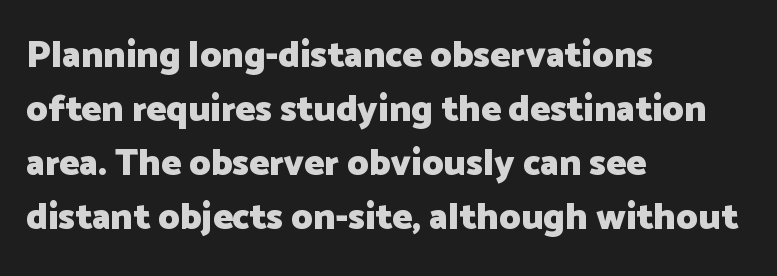
Q: Is the text bold? A: Yes.
Q: Is the text italic (slanted)? A: No, it is upright.
Q: Is the typeface a serif or a sans-serif typeface? A: Sans-serif.
Q: Is the text underlined? A: No.
Q: How is the paragraph aligned? A: Left-aligned.
Q: Is the spacing between letters normal or unusually wide? A: Normal.
Q: Is the spacing between lines tight, normal or loose? A: Normal.
Q: Width (condensed, normal, or wide)? A: Normal.
Q: Stroke contrast? A: Low.
Q: x-height? A: Medium.
Q: Monospaced? A: No.
